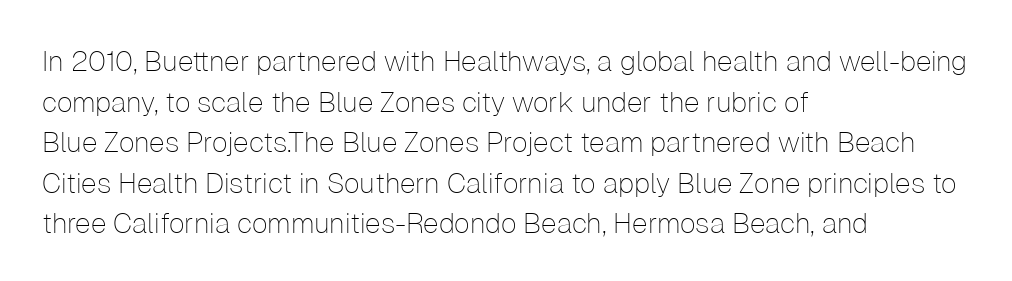
Q: Is the text bold? A: No.
Q: Is the text italic (slanted)? A: No, it is upright.
Q: Is the typeface a serif or a sans-serif typeface? A: Sans-serif.
Q: Is the text underlined? A: No.
Q: How is the paragraph aligned? A: Left-aligned.
Q: Is the spacing between letters normal or unusually wide? A: Normal.
Q: Is the spacing between lines tight, normal or loose? A: Normal.
Q: Width (condensed, normal, or wide)? A: Normal.
Q: Stroke contrast? A: Low.
Q: x-height? A: Medium.
Q: Monospaced? A: No.
